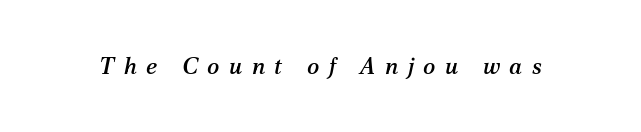
{"italic": "yes", "lean": "right", "slant_degrees": 12, "underline": "no", "letter_spacing": "wide", "letter_spacing_em": 0.41, "glyph_px": 23}
